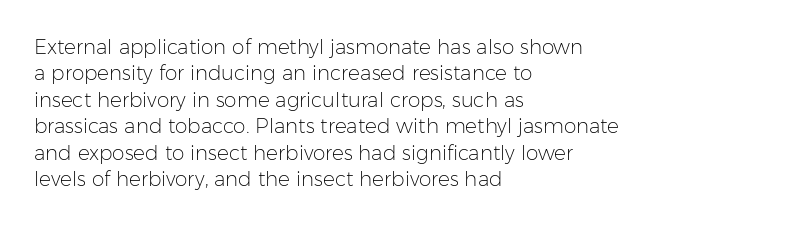
The image shows 20 px text type, upright; set left-aligned, normal line spacing (1.32x), normal letter spacing, not underlined.
